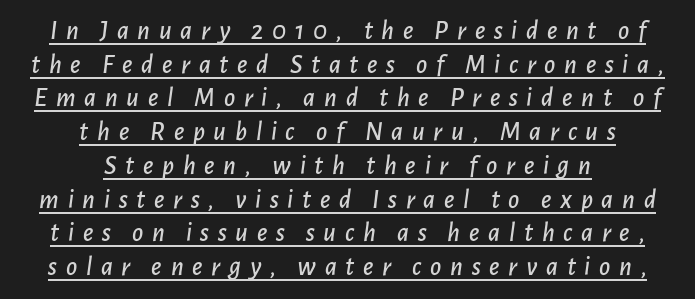
The image shows 27 px text type, italic (leaning right); set centered, normal line spacing (1.25x), unusually wide letter spacing (+0.32 em), underlined.
